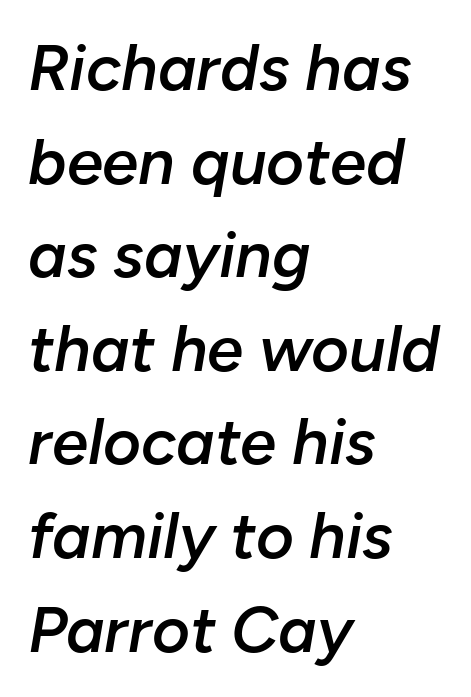
{"italic": "yes", "lean": "right", "slant_degrees": 10, "bold": "semi", "weight": "semibold", "width": "normal", "stroke_contrast": "low", "x_height": "medium", "monospaced": "no", "underline": "no", "align": "left", "line_spacing": "normal", "line_spacing_ratio": 1.44, "letter_spacing": "normal", "letter_spacing_em": 0.0, "glyph_px": 65}
